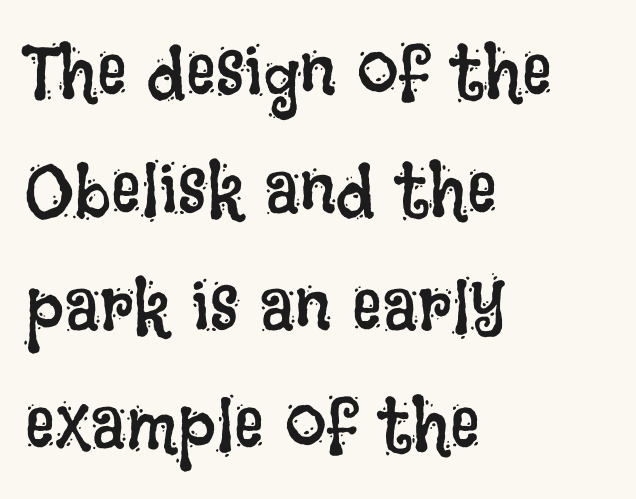
Short and long lines alike share a common starting point at left. Successive baselines arrive at the customary interval. Stem width sits at or under what a default text font uses. This sample uses plain, unmodified letter spacing.
